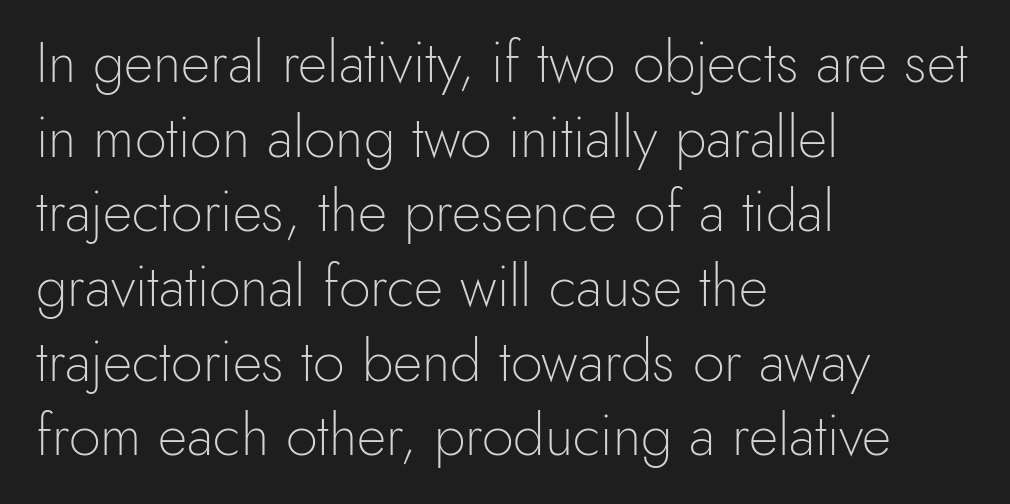
Evenly set lines give the paragraph a standard silhouette. The rendering uses natural spacing where letterforms have individual widths. Bold? No — there's no thickening of the strokes. The text was rendered using a sans face with plain stroke endings. Quick note: not italic, upright.
